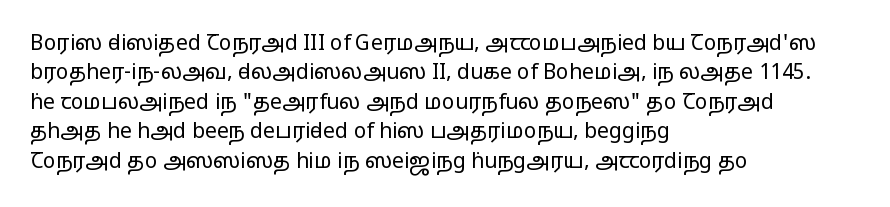
A clean baseline with only descenders dipping below it. If you drew a line through each stem, it would be perfectly vertical. Honestly, the row spacing looks completely unremarkable. Is this a heavy cut? Hardly; it is regular or lighter.
